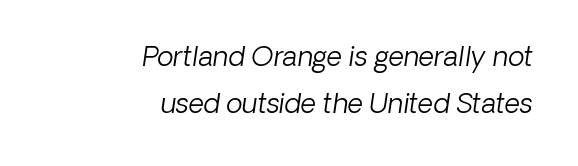
{"bold": "no", "underline": "no", "align": "right", "line_spacing_ratio": 1.75, "letter_spacing": "normal", "letter_spacing_em": 0.0, "glyph_px": 27}
